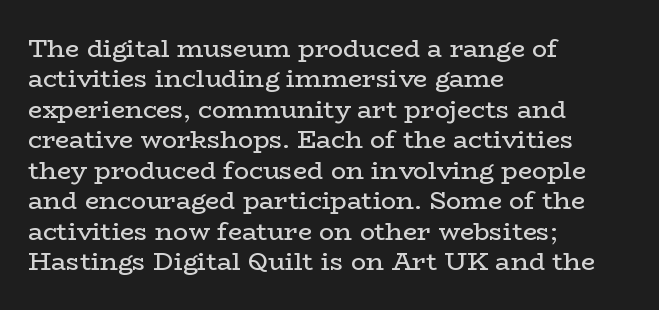
{"italic": "no", "bold": "no", "underline": "no", "align": "left", "line_spacing_ratio": 1.22, "letter_spacing": "normal", "letter_spacing_em": 0.0, "glyph_px": 25}
